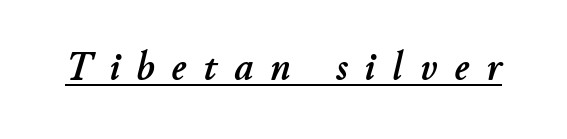
This rendering features underlined lettering. Does extra space separate the letters? Yes, quite a lot of it. Note the varied advance widths — an 'i' is clearly narrower than an 'm'. These lines were composed using italics.
